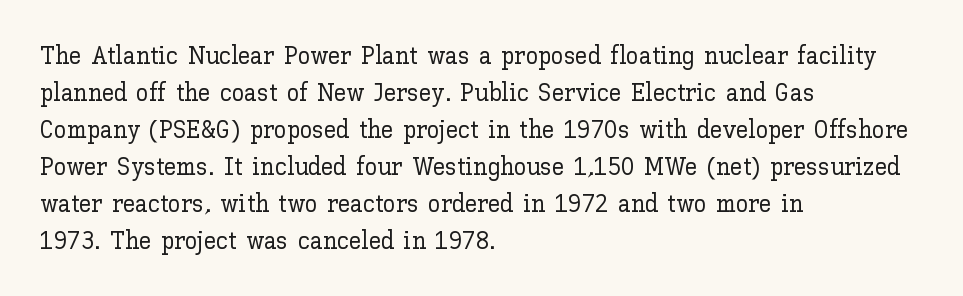
{"italic": "no", "underline": "no", "align": "left", "line_spacing": "normal", "line_spacing_ratio": 1.48, "letter_spacing": "normal", "letter_spacing_em": 0.0, "glyph_px": 25}
